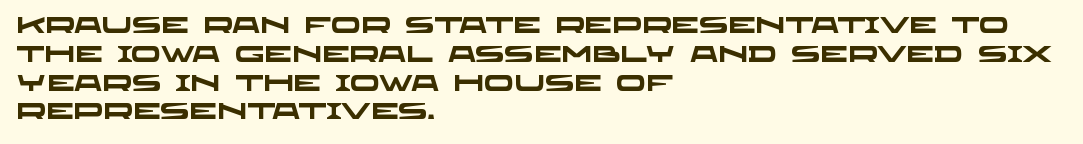
Q: Is the text bold? A: Yes.
Q: Is the text underlined? A: No.
Q: How is the paragraph aligned? A: Left-aligned.
Q: Is the spacing between letters normal or unusually wide? A: Normal.
Q: Is the spacing between lines tight, normal or loose? A: Normal.
